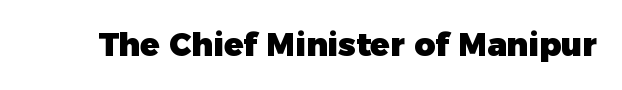
Every character sits straight up, as roman type does. Compared with typical body copy, the letter spacing here is the same. Lines of text with bare space underneath. What kind of face is this? One without serifs — a sans. Note the varied advance widths — an 'i' is clearly narrower than an 'm'.
